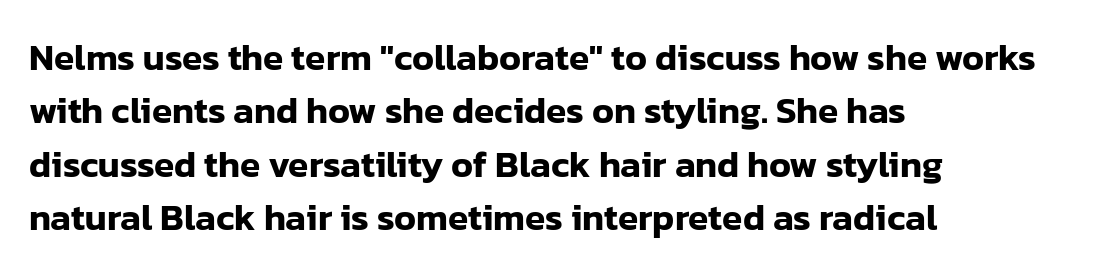
How are the letters spaced? Ordinarily, with no added tracking. The typesetter chose a ragged-right arrangement here. The area under the type is left untouched. This sample uses a sans-serif face. Varying glyph widths throughout — classic text-font behaviour.
